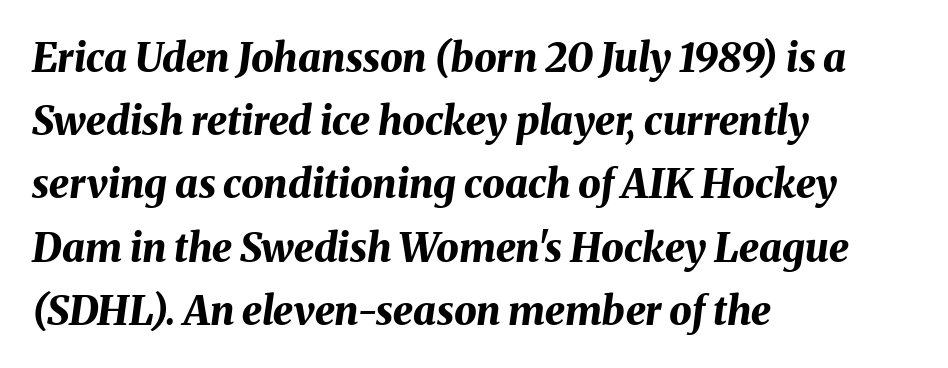
{"italic": "yes", "lean": "right", "slant_degrees": 8, "bold": "yes", "weight": "bold", "width": "normal", "stroke_contrast": "medium", "x_height": "medium", "monospaced": "no", "underline": "no", "align": "left", "line_spacing": "normal", "line_spacing_ratio": 1.58, "letter_spacing": "normal", "letter_spacing_em": 0.0, "glyph_px": 40}
